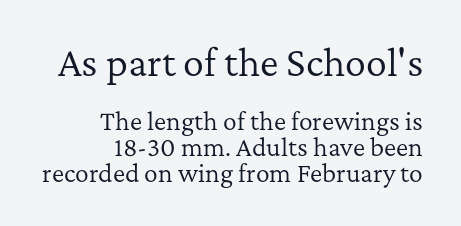
The letters advance in unequal steps, a hallmark of proportional type. The font is comparable to plain body text, perhaps lighter. The gap between lines stays unmarked. Cramped leading. Two sizes are in play, and the larger belongs to the first block.
